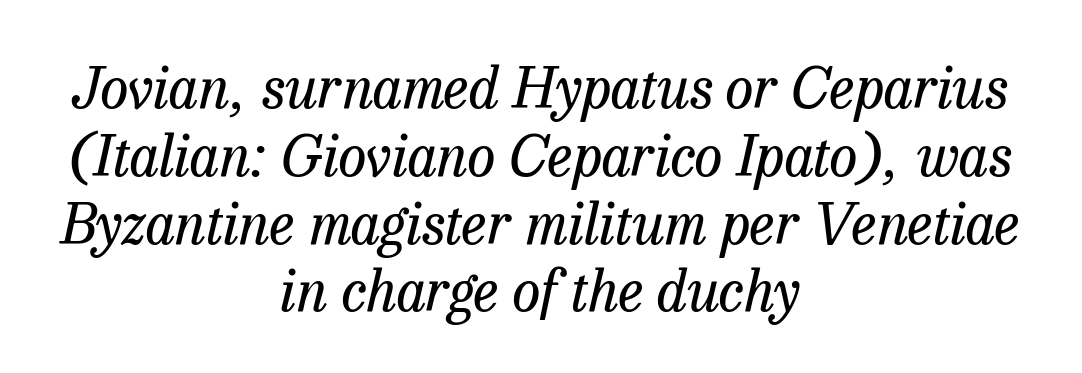
The image shows 57 px regular-weight serif type, italic (leaning right); set centered, line spacing 1.19x, normal letter spacing, not underlined; low stroke contrast and a medium x-height.
